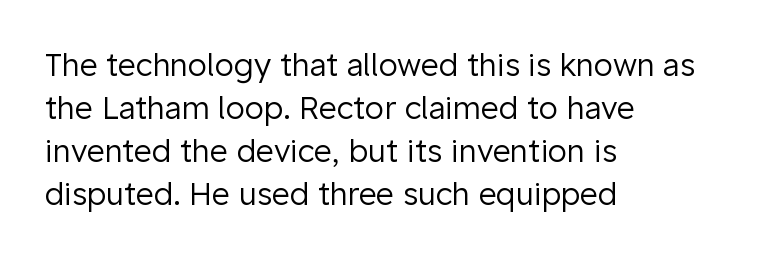
Q: Is the text bold? A: No.
Q: Is the text italic (slanted)? A: No, it is upright.
Q: Is the typeface a serif or a sans-serif typeface? A: Sans-serif.
Q: Is the text underlined? A: No.
Q: How is the paragraph aligned? A: Left-aligned.
Q: Is the spacing between letters normal or unusually wide? A: Normal.
Q: Is the spacing between lines tight, normal or loose? A: Normal.
Q: Width (condensed, normal, or wide)? A: Normal.
Q: Stroke contrast? A: Low.
Q: x-height? A: Medium.
Q: Monospaced? A: No.
